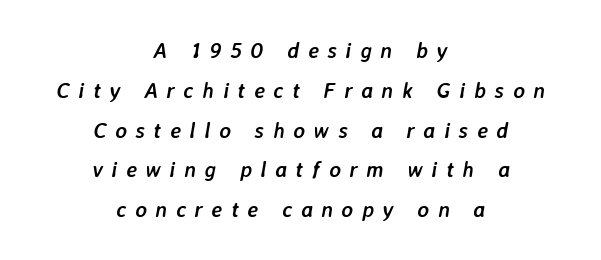
{"italic": "yes", "lean": "right", "slant_degrees": 7, "bold": "yes", "underline": "no", "align": "center", "line_spacing_ratio": 1.81, "letter_spacing": "wide", "letter_spacing_em": 0.39, "glyph_px": 22}
